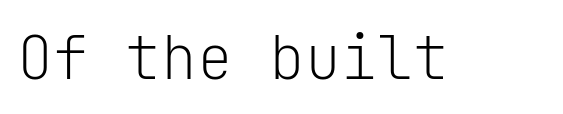
The image shows 60 px light sans-serif type, upright, monospaced; set normal letter spacing, not underlined; low stroke contrast and a medium x-height.
